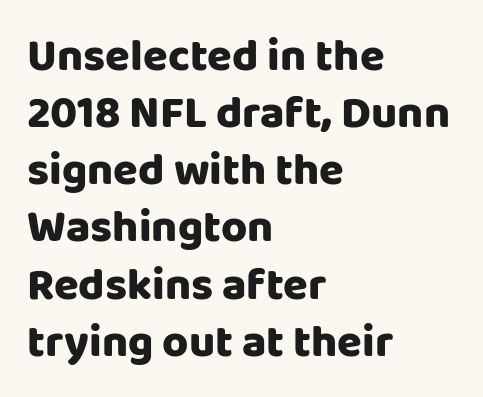
The image shows 45 px sans-serif type, upright; set left-aligned, normal line spacing (1.27x), normal letter spacing, not underlined; low stroke contrast and a large x-height.
